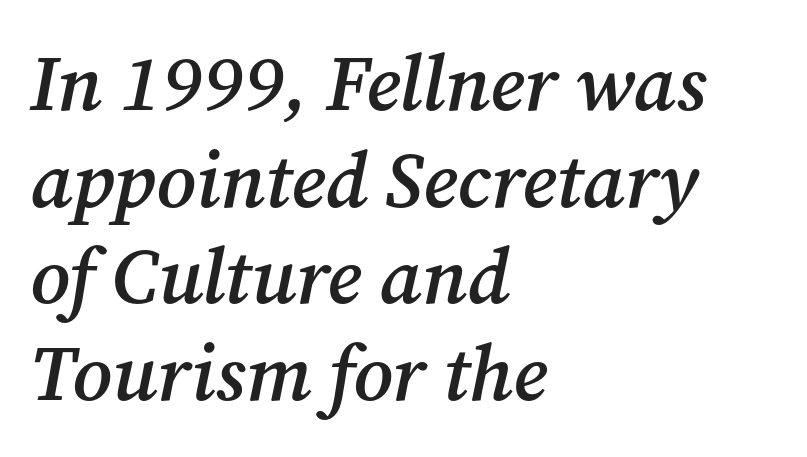
{"serif": "yes", "italic": "yes", "lean": "right", "slant_degrees": 12, "bold": "semi", "weight": "semibold", "width": "normal", "stroke_contrast": "medium", "x_height": "medium", "monospaced": "no", "underline": "no", "align": "left", "line_spacing_ratio": 1.24, "letter_spacing": "normal", "letter_spacing_em": 0.0, "glyph_px": 78}
